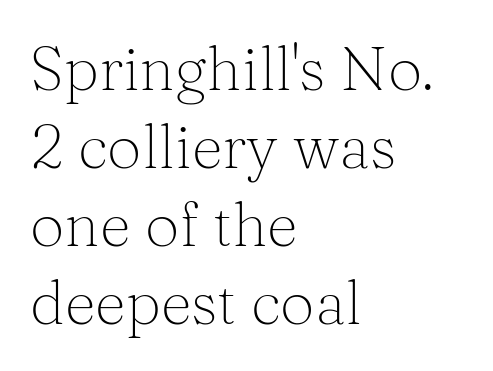
Q: Is the text bold? A: No.
Q: Is the text italic (slanted)? A: No, it is upright.
Q: Is the typeface a serif or a sans-serif typeface? A: Serif.
Q: Is the text underlined? A: No.
Q: How is the paragraph aligned? A: Left-aligned.
Q: Is the spacing between letters normal or unusually wide? A: Normal.
Q: Is the spacing between lines tight, normal or loose? A: Normal.
Q: Width (condensed, normal, or wide)? A: Normal.
Q: Stroke contrast? A: Medium.
Q: x-height? A: Medium.
Q: Monospaced? A: No.
